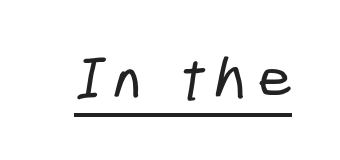
{"serif": "no", "width": "condensed", "stroke_contrast": "low", "x_height": "medium", "monospaced": "no", "underline": "yes", "glyph_px": 61}
